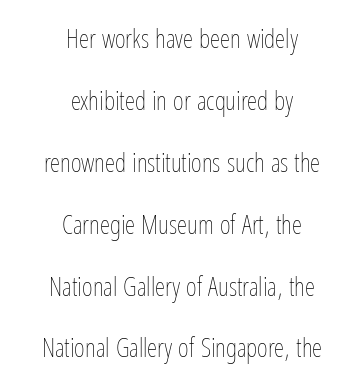
Q: Is the text bold? A: No.
Q: Is the text italic (slanted)? A: No, it is upright.
Q: Is the text underlined? A: No.
Q: How is the paragraph aligned? A: Centered.
Q: Is the spacing between letters normal or unusually wide? A: Normal.
Q: Is the spacing between lines tight, normal or loose? A: Loose.
